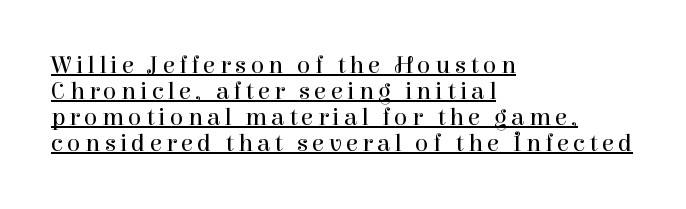
{"italic": "no", "bold": "no", "underline": "yes", "align": "left", "line_spacing": "tight", "line_spacing_ratio": 1.04, "glyph_px": 25}
